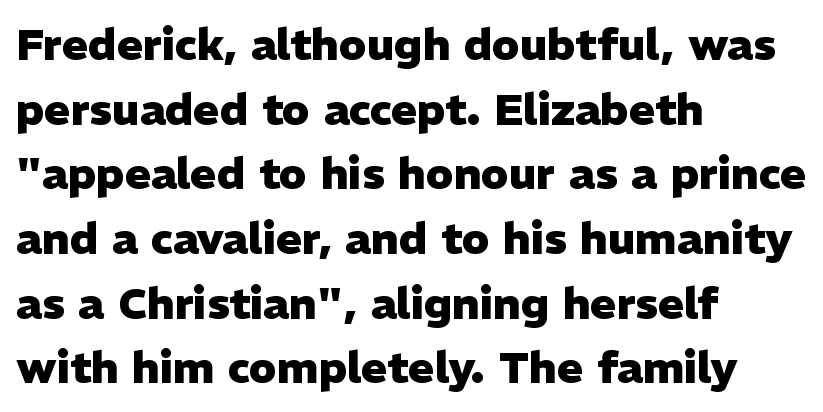
The image shows 44 px heavy sans-serif type, upright; set left-aligned, normal line spacing (1.47x), normal letter spacing, not underlined; low stroke contrast and a medium x-height.
